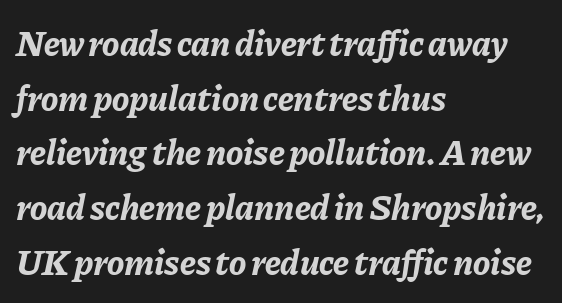
Q: Is the text bold? A: Yes.
Q: Is the text italic (slanted)? A: Yes, it leans right by about 11 degrees.
Q: Is the text underlined? A: No.
Q: How is the paragraph aligned? A: Left-aligned.
Q: Is the spacing between letters normal or unusually wide? A: Normal.
Q: Is the spacing between lines tight, normal or loose? A: Normal.
Q: Width (condensed, normal, or wide)? A: Normal.
Q: Stroke contrast? A: Low.
Q: x-height? A: Medium.
Q: Monospaced? A: No.
